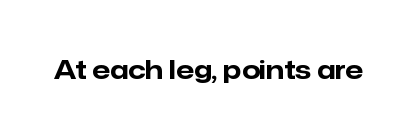
Q: Is the text bold? A: Yes.
Q: Is the text italic (slanted)? A: No, it is upright.
Q: Is the text underlined? A: No.
Q: Is the spacing between letters normal or unusually wide? A: Normal.
